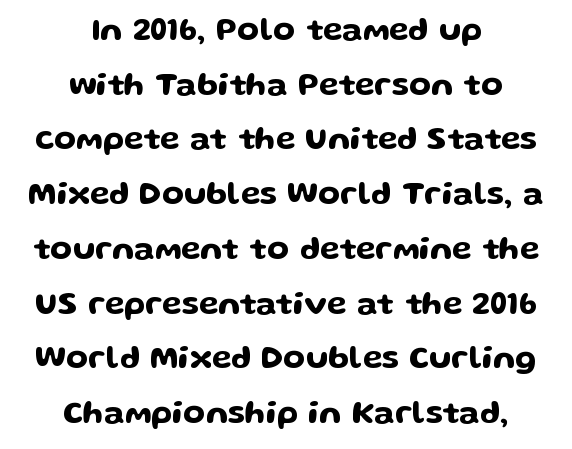
{"serif": "no", "italic": "no", "width": "wide", "stroke_contrast": "low", "x_height": "medium", "monospaced": "no", "underline": "no", "align": "center", "line_spacing_ratio": 1.71, "letter_spacing": "normal", "letter_spacing_em": 0.0, "glyph_px": 32}
